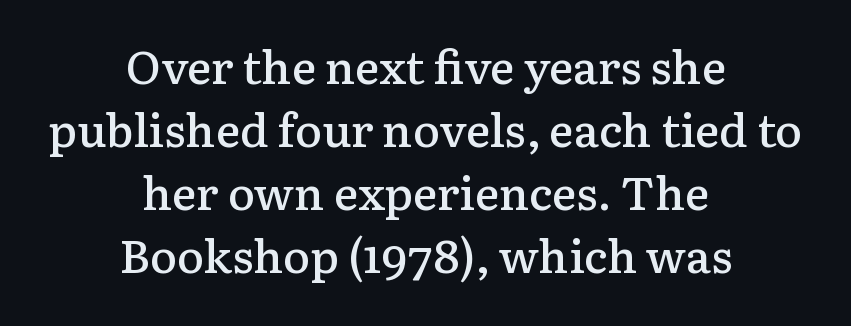
{"serif": "yes", "italic": "no", "bold": "semi", "weight": "semibold", "width": "normal", "stroke_contrast": "low", "x_height": "medium", "monospaced": "no", "underline": "no", "align": "center", "line_spacing": "normal", "line_spacing_ratio": 1.37, "letter_spacing": "normal", "letter_spacing_em": 0.0, "glyph_px": 46}
